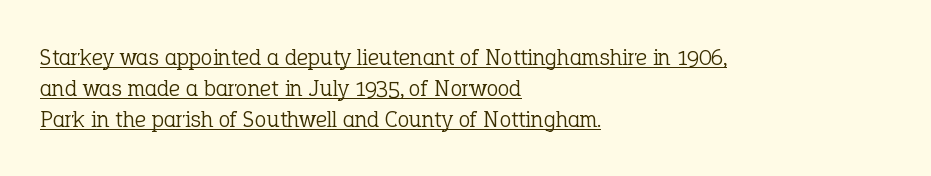
Q: Is the text bold? A: No.
Q: Is the text italic (slanted)? A: No, it is upright.
Q: Is the text underlined? A: Yes.
Q: How is the paragraph aligned? A: Left-aligned.
Q: Is the spacing between letters normal or unusually wide? A: Normal.
Q: Is the spacing between lines tight, normal or loose? A: Normal.
